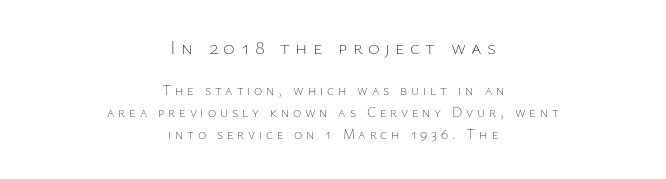
Q: Is the text bold? A: No.
Q: Is the text italic (slanted)? A: No, it is upright.
Q: Is the text underlined? A: No.
Q: How is the paragraph aligned? A: Centered.
Q: Is the spacing between letters normal or unusually wide? A: Unusually wide.
Q: Is the spacing between lines tight, normal or loose? A: Normal.
Q: Which block of text is set in a larger size, the first (top) or the second (bottom)? A: The first (top) one.
